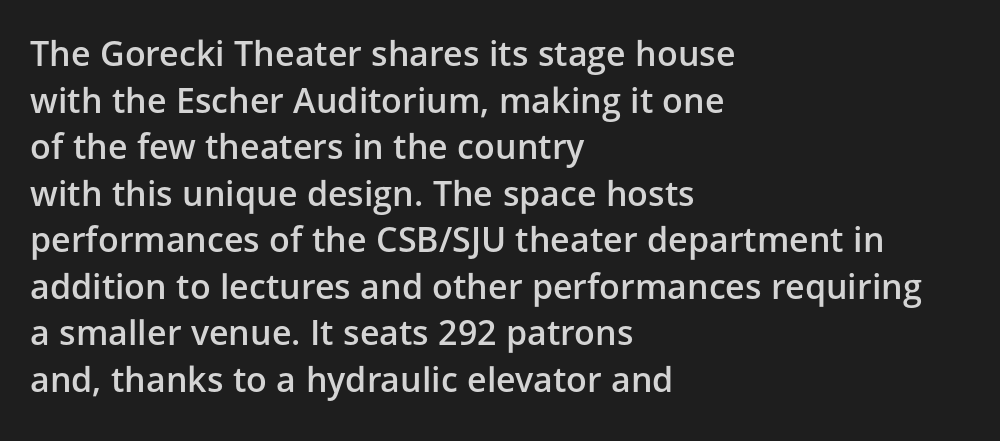
Is the letter spacing exaggerated? No — it looks like the ordinary default. Unmarked baselines from the first word to the last. Is there much room between lines? A standard amount, neither cramped nor airy. The rendering anchors every line to the left-hand side. This is the regular roman posture of the typeface. Grotesque or geometric, the face here clearly has no serifs.
